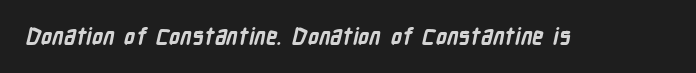
The image shows 22 px bold type; set normal letter spacing, not underlined.
